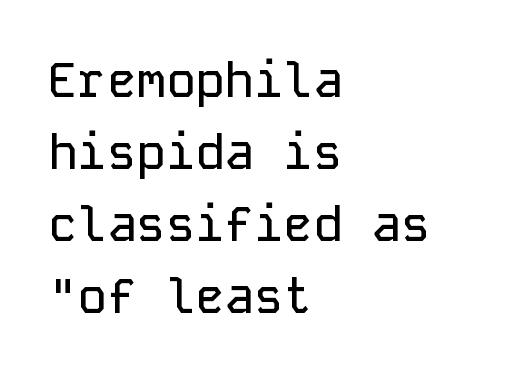
Q: Is the text italic (slanted)? A: No, it is upright.
Q: Is the typeface a serif or a sans-serif typeface? A: Sans-serif.
Q: Is the text underlined? A: No.
Q: How is the paragraph aligned? A: Left-aligned.
Q: Is the spacing between letters normal or unusually wide? A: Normal.
Q: Is the spacing between lines tight, normal or loose? A: Normal.
Q: Width (condensed, normal, or wide)? A: Normal.
Q: Stroke contrast? A: Low.
Q: x-height? A: Medium.
Q: Monospaced? A: Yes.
